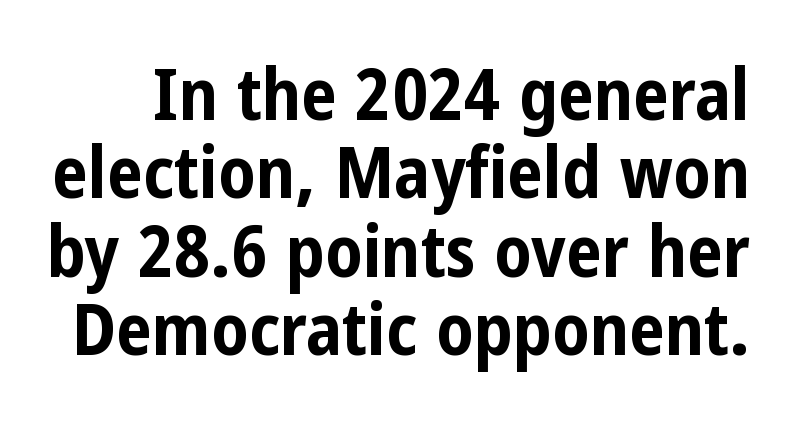
If you measured baseline to baseline, you'd find a short distance. Note the varied advance widths — an 'i' is clearly narrower than an 'm'. Underline: absent. Compared with an ordinary text face, these strokes are far heavier — a full bold. Students, note that the glyphs here touch the page at normal intervals. The lettering holds an erect, upright posture throughout.
